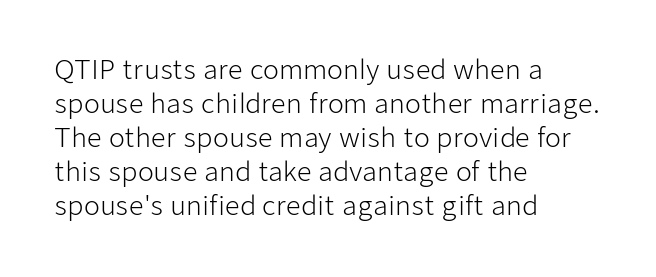
The image shows 26 px text type, upright; set left-aligned, normal line spacing (1.31x), normal letter spacing, not underlined.
